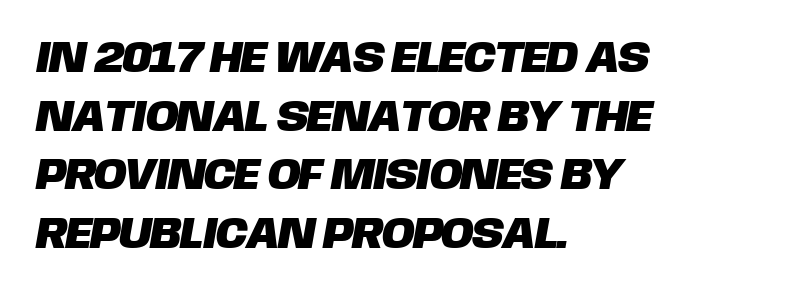
The text was rendered using a sans face with plain stroke endings. Is this a fixed-width face? No — the glyphs have proportional, varying widths. The text block is weighted toward the left margin, trailing off unevenly rightward. Vertically, the passage feels balanced, rows spaced as you'd expect.
